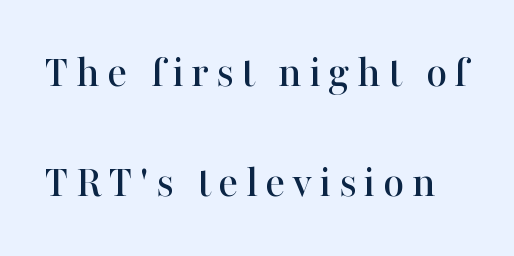
{"serif": "yes", "italic": "no", "width": "normal", "stroke_contrast": "high", "x_height": "medium", "monospaced": "no", "underline": "no", "line_spacing": "loose", "line_spacing_ratio": 2.39, "glyph_px": 46}
